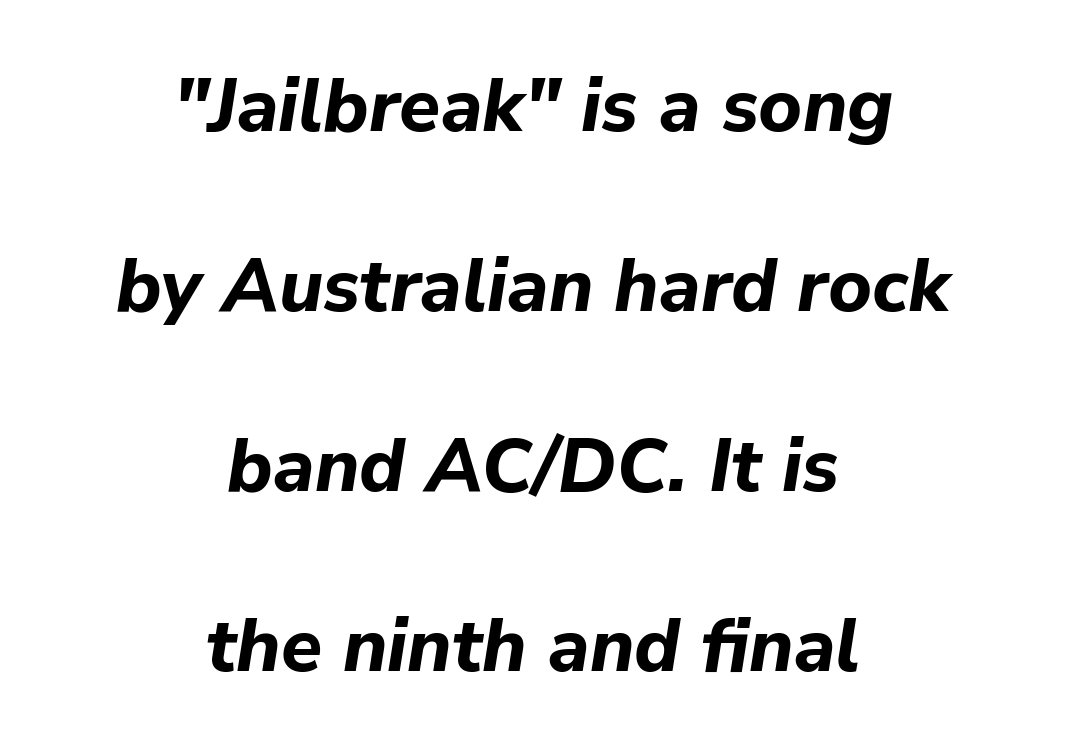
The image shows 75 px bold type, italic (leaning right); set centered, loose line spacing (2.4x), normal letter spacing, not underlined; low stroke contrast and a medium x-height.
